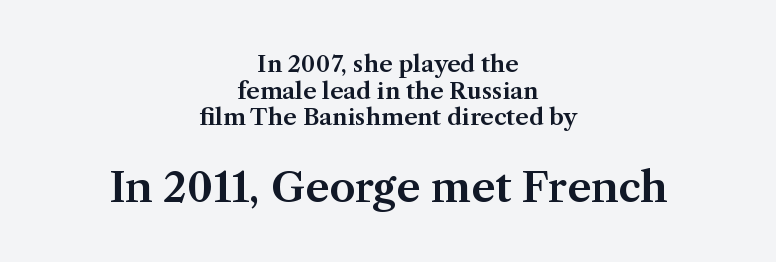
{"serif": "yes", "italic": "no", "width": "normal", "stroke_contrast": "medium", "x_height": "medium", "monospaced": "no", "underline": "no", "align": "center", "line_spacing_ratio": 1.16, "letter_spacing": "normal", "letter_spacing_em": 0.0, "larger_block": "second", "size_ratio": 1.78, "glyph_px": 41}
